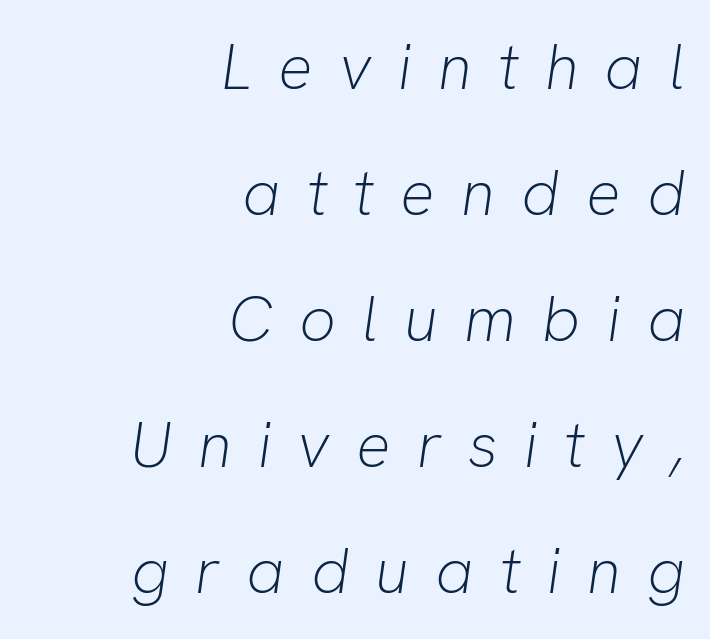
Spacing verdict: proportional, widths tailored to each character. Weight: regular or lighter. These lines were composed using italics. Horizontal bands of white between lines are thick stripes. The words here are not underlined. Casual observation: everything's shoved over to the right.
